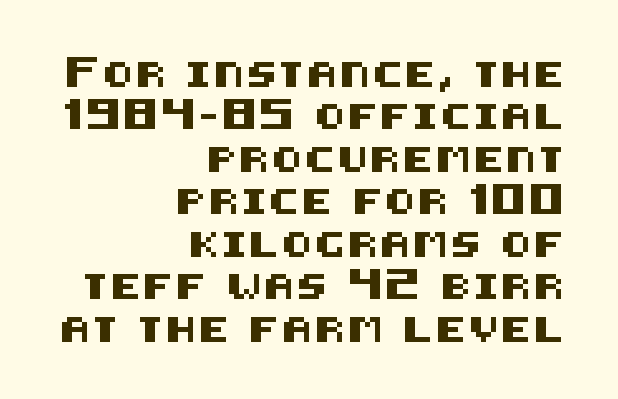
Line ends are locked; line starts wander. Regarding leading, the lines here are spaced in the standard way. Honestly, there is no underline to notice here at all. Vertical strokes here are truly vertical.
